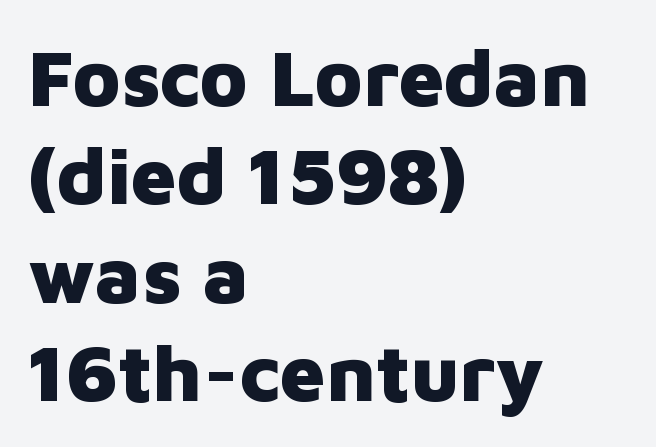
The image shows 80 px heavy sans-serif type, upright; set left-aligned, line spacing 1.23x, normal letter spacing, not underlined; low stroke contrast and a medium x-height.
